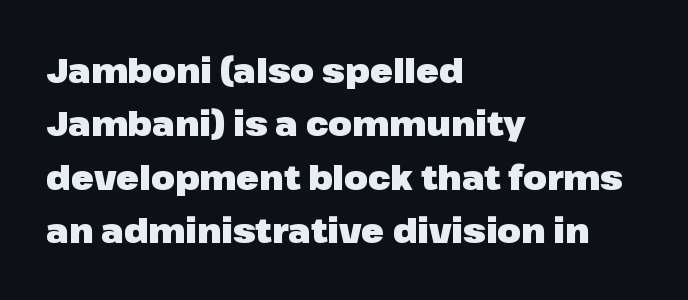
{"serif": "no", "italic": "no", "bold": "yes", "weight": "heavy", "width": "normal", "stroke_contrast": "low", "x_height": "medium", "monospaced": "no", "underline": "no", "align": "left", "line_spacing": "normal", "line_spacing_ratio": 1.57, "letter_spacing": "normal", "letter_spacing_em": 0.0, "glyph_px": 34}
